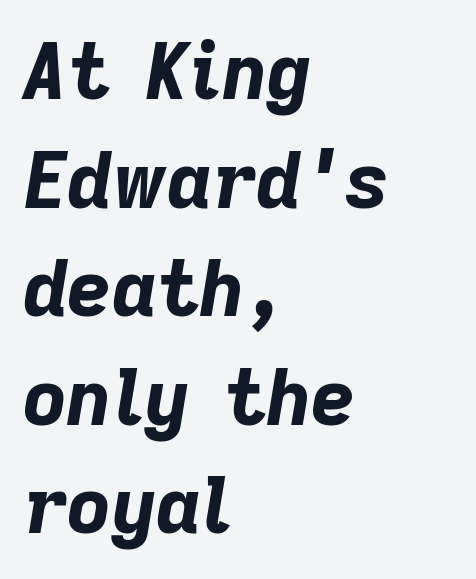
Horizontal alignment here is leftward, the default for most running prose. Designer's note — italics engaged. Varying glyph widths throughout — classic text-font behaviour. Chunky letters — that's bold for sure. Quick note: interline space is typical. Each word holds together tightly as a unit, with standard inter-letter gaps.
